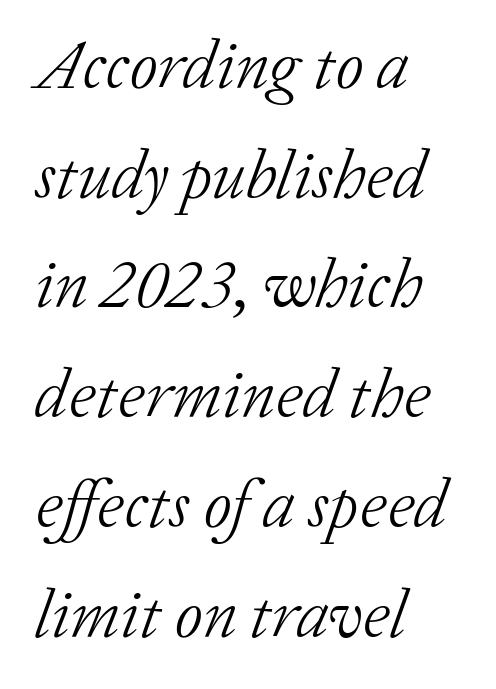
The image shows 69 px light serif type, italic (leaning right); set left-aligned, normal line spacing (1.59x), normal letter spacing, not underlined; low stroke contrast and a medium x-height.
